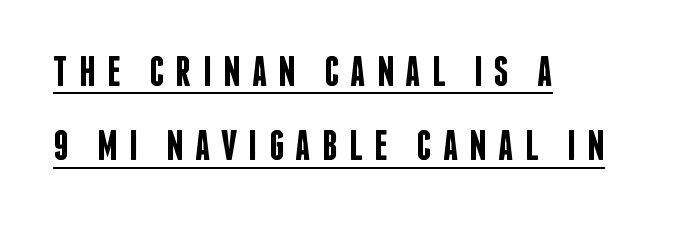
Q: Is the text bold? A: Semi-bold.
Q: Is the text italic (slanted)? A: No, it is upright.
Q: Is the typeface a serif or a sans-serif typeface? A: Sans-serif.
Q: Is the text underlined? A: Yes.
Q: How is the paragraph aligned? A: Left-aligned.
Q: Is the spacing between letters normal or unusually wide? A: Unusually wide.
Q: Width (condensed, normal, or wide)? A: Condensed.
Q: Stroke contrast? A: Low.
Q: x-height? A: Large.
Q: Monospaced? A: No.
